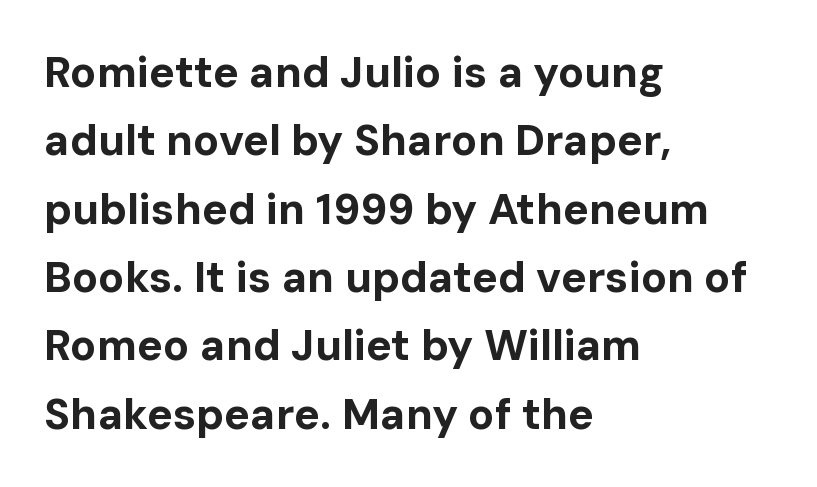
Stroke terminals: plain, sans-serif. This sample has the flowing, uneven cadence of proportional lettering. Which margin do the lines hug? The left one — the right edge is uneven. Tracking value appears to be zero — textbook default spacing.
